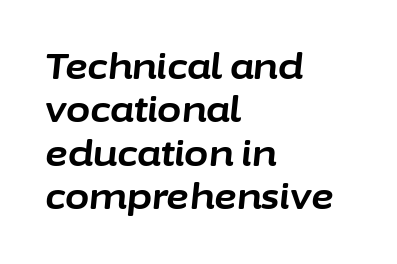
In terms of posture, this sample is oblique. Descenders are the only things crossing below the line. Bold? Absolutely — the strokes are thick and heavy. Nobody touched the tracking dial on this one.
